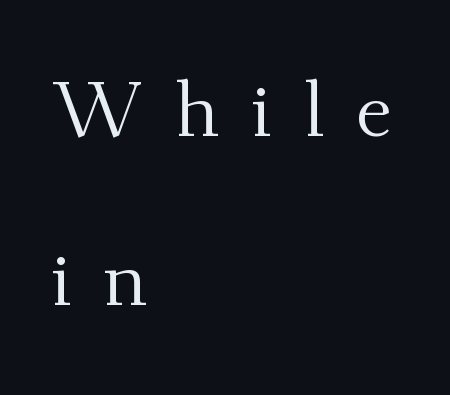
{"serif": "yes", "italic": "no", "bold": "no", "weight": "regular", "width": "normal", "stroke_contrast": "medium", "x_height": "small", "monospaced": "no", "underline": "no", "align": "left", "line_spacing": "loose", "line_spacing_ratio": 2.19, "letter_spacing": "wide", "letter_spacing_em": 0.42, "glyph_px": 77}
